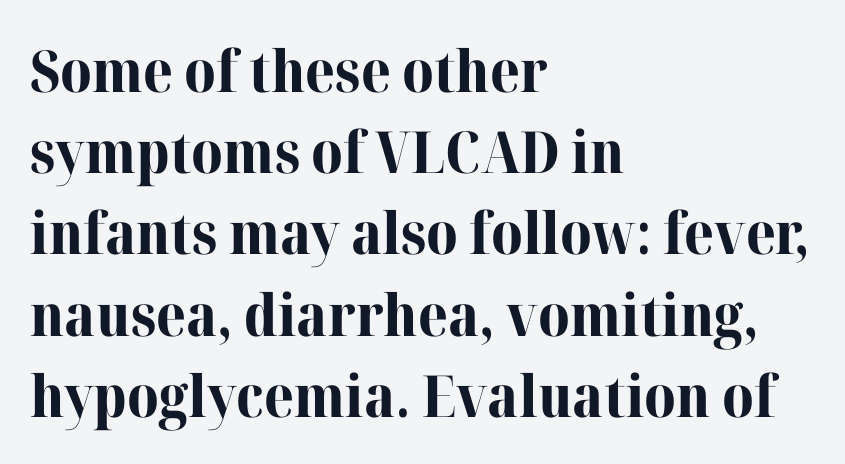
Nope, not italic — everything's standing straight. Proportional: the letters do not fall into vertical columns. A full-strength bold gives these letters their thick strokes. Whoever set this chose a conventional vertical rhythm.
